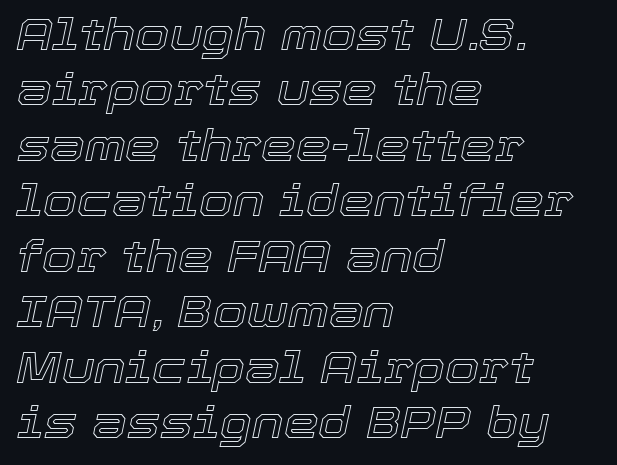
Posture: slanted. Each word holds together tightly as a unit, with standard inter-letter gaps. Is the block centered? No — it sits flush against the left margin. The designer left line spacing at the default.
